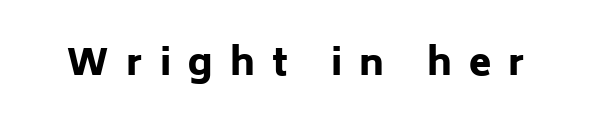
The image shows 36 px heavy sans-serif type, upright; set unusually wide letter spacing (+0.48 em), not underlined; low stroke contrast and a medium x-height.
